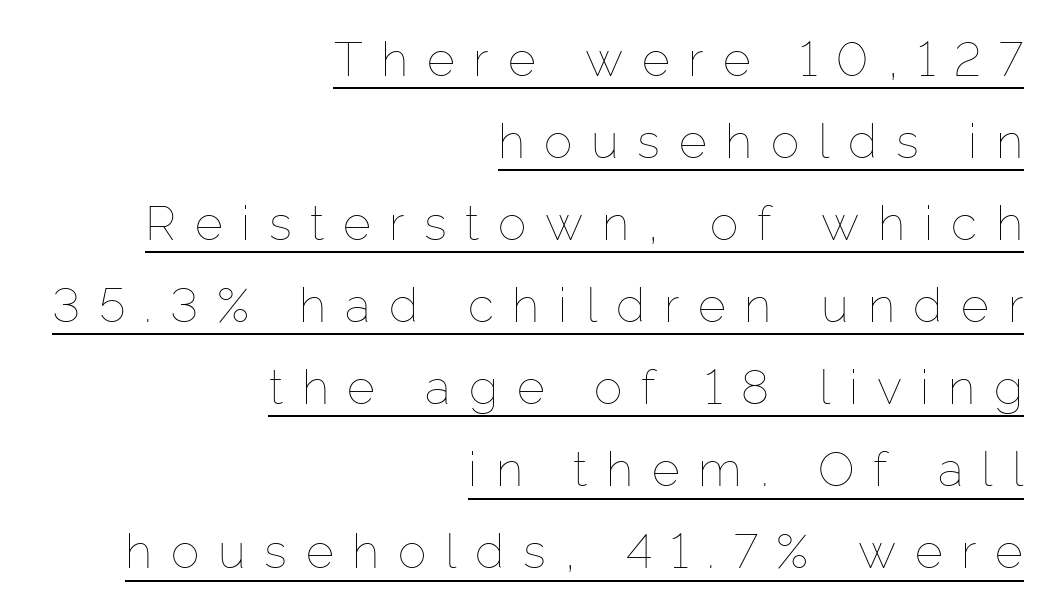
The passage is arranged like a letterhead date or caption credit — flush right. Proportional: the letters do not fall into vertical columns. Posture: vertical. The letterforms sit at book weight or below.
